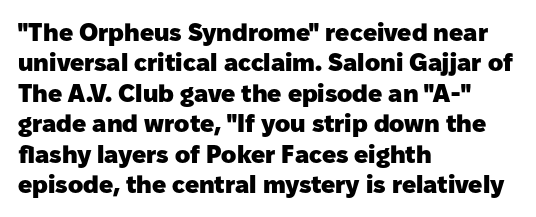
The image shows 25 px bold type, upright; set left-aligned, line spacing 1.22x, normal letter spacing, not underlined.
